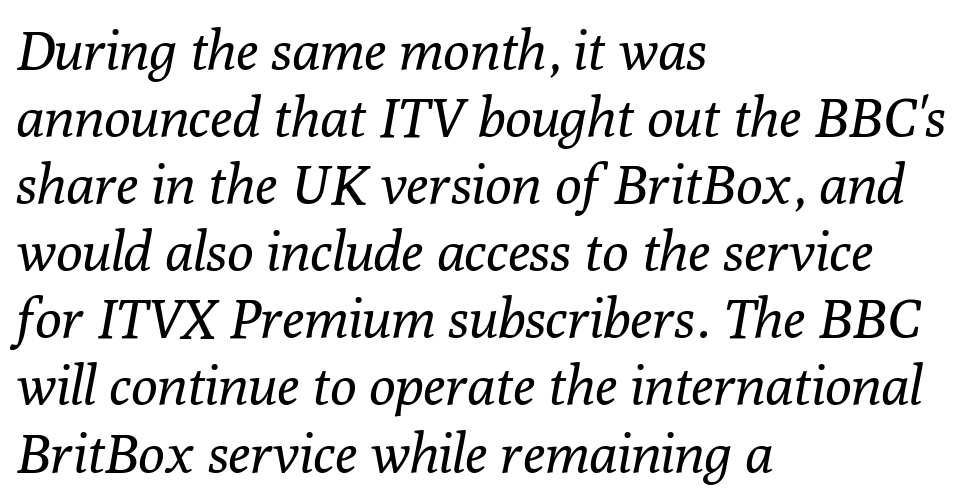
{"serif": "yes", "italic": "yes", "lean": "right", "slant_degrees": 10, "bold": "no", "weight": "regular", "width": "normal", "stroke_contrast": "low", "x_height": "medium", "monospaced": "no", "underline": "no", "align": "left", "line_spacing_ratio": 1.22, "letter_spacing": "normal", "letter_spacing_em": 0.0, "glyph_px": 55}
